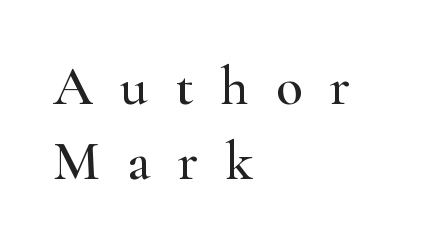
{"serif": "yes", "italic": "no", "width": "wide", "stroke_contrast": "high", "x_height": "small", "monospaced": "no", "underline": "no", "align": "left", "line_spacing": "normal", "line_spacing_ratio": 1.36, "letter_spacing": "wide", "letter_spacing_em": 0.5, "glyph_px": 55}
